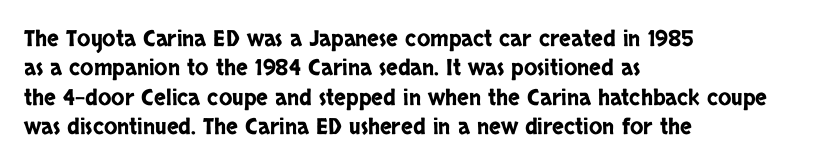
{"italic": "no", "underline": "no", "align": "left", "line_spacing": "normal", "line_spacing_ratio": 1.33, "letter_spacing": "normal", "letter_spacing_em": 0.0, "glyph_px": 22}
